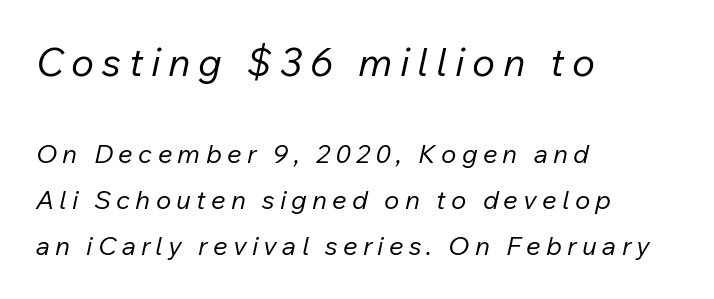
The image shows 39 px regular-weight type, italic (leaning right); set left-aligned, line spacing 1.77x, unusually wide letter spacing (+0.2 em), not underlined; the first (top) block is 1.5x larger; low stroke contrast and a medium x-height.
